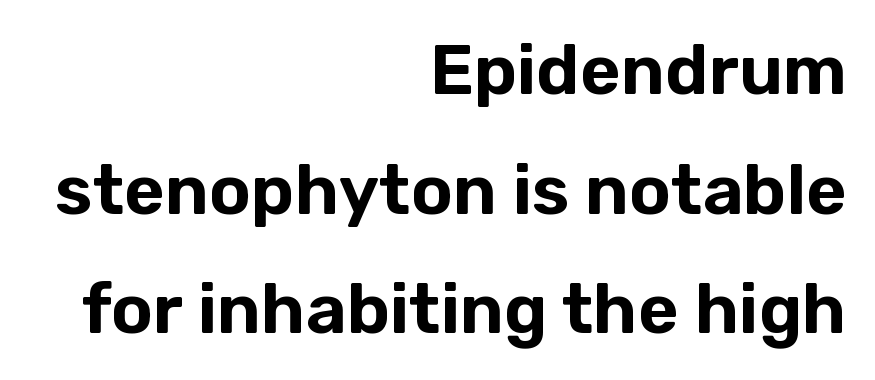
Caption: standard tracking, unaltered. Is this a sans? Yes — the strokes have no serifs. A bare baseline throughout the passage. Here the designer chose a conventional face with non-uniform glyph widths. The lettering holds an erect, upright posture throughout. The lines are quadded right.
